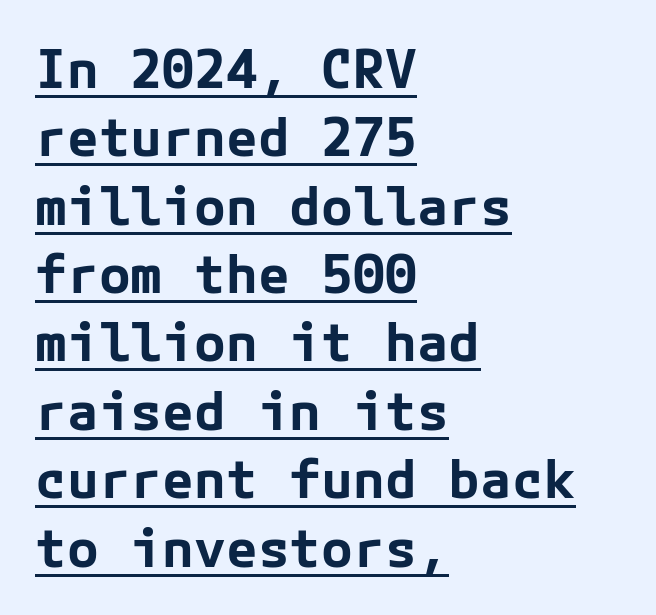
Q: Is the text bold? A: Yes.
Q: Is the text italic (slanted)? A: No, it is upright.
Q: Is the typeface a serif or a sans-serif typeface? A: Sans-serif.
Q: Is the text underlined? A: Yes.
Q: How is the paragraph aligned? A: Left-aligned.
Q: Is the spacing between letters normal or unusually wide? A: Normal.
Q: Is the spacing between lines tight, normal or loose? A: Normal.
Q: Width (condensed, normal, or wide)? A: Normal.
Q: Stroke contrast? A: Low.
Q: x-height? A: Medium.
